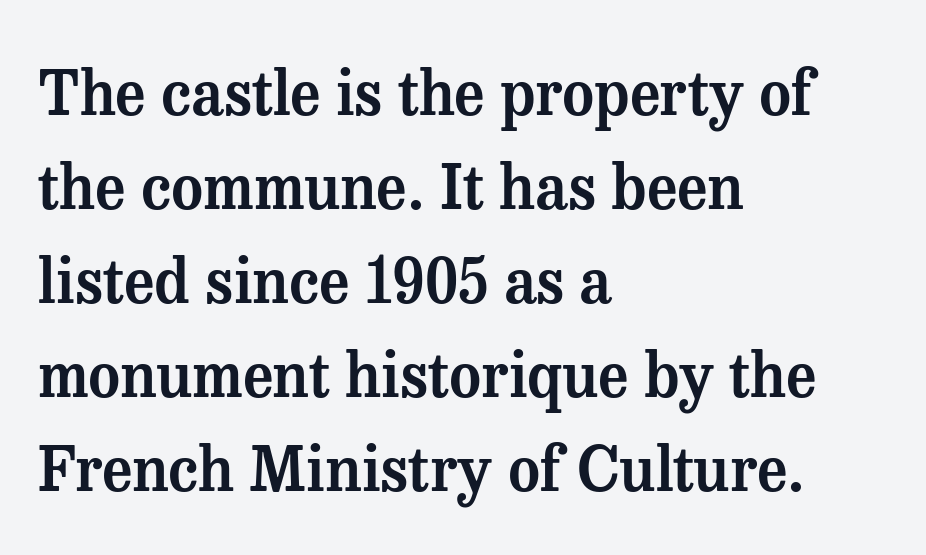
The image shows 61 px serif type, upright; set left-aligned, normal line spacing (1.54x), normal letter spacing, not underlined; medium stroke contrast and a medium x-height.
